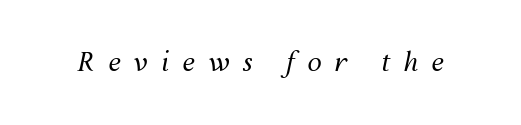
Q: Is the text bold? A: No.
Q: Is the text italic (slanted)? A: Yes, it leans right by about 12 degrees.
Q: Is the text underlined? A: No.
Q: Is the spacing between letters normal or unusually wide? A: Unusually wide.
